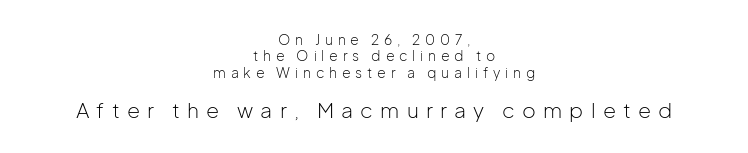
Q: Is the text bold? A: No.
Q: Is the text italic (slanted)? A: No, it is upright.
Q: Is the text underlined? A: No.
Q: How is the paragraph aligned? A: Centered.
Q: Is the spacing between letters normal or unusually wide? A: Unusually wide.
Q: Which block of text is set in a larger size, the first (top) or the second (bottom)? A: The second (bottom) one.
